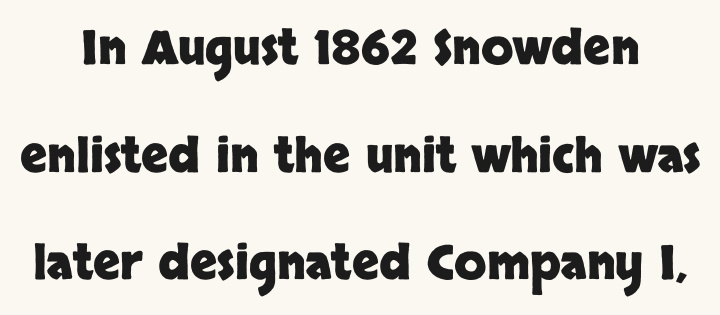
The face used here is proportionally spaced, like ordinary book or web type. The space beneath each line is pristine and unruled. Is there any slant? The stems are plumb. Tracking value appears to be zero — textbook default spacing. Caption: bold face, heavy strokes. Are there feet on the stems? There aren't — it's a sans.
